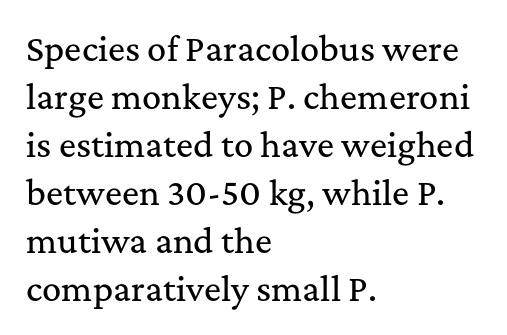
The passage shown is not underscored anywhere. Observe the serifs anchoring each vertical stroke in this sample. Here the designer chose a conventional face with non-uniform glyph widths. Caption: multi-line text, flush left, ragged right. Style check: upright.
